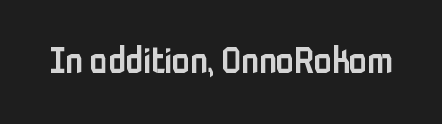
The image shows 36 px semibold, condensed sans-serif type, upright; set normal letter spacing, not underlined; low stroke contrast and a medium x-height.
